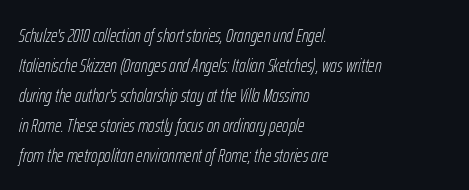
The image shows 20 px text type, italic (leaning right); set left-aligned, normal line spacing (1.5x), normal letter spacing, not underlined.
